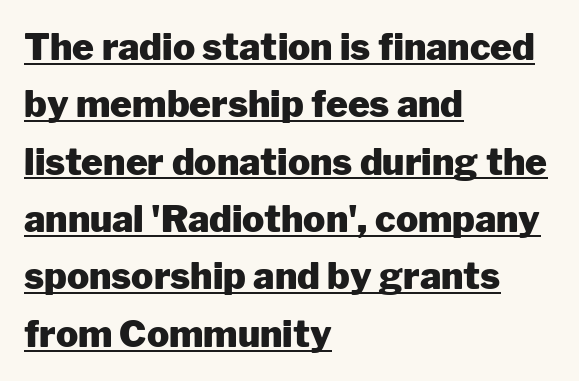
Q: Is the text bold? A: Yes.
Q: Is the text italic (slanted)? A: No, it is upright.
Q: Is the typeface a serif or a sans-serif typeface? A: Sans-serif.
Q: Is the text underlined? A: Yes.
Q: How is the paragraph aligned? A: Left-aligned.
Q: Is the spacing between letters normal or unusually wide? A: Normal.
Q: Is the spacing between lines tight, normal or loose? A: Normal.
Q: Width (condensed, normal, or wide)? A: Normal.
Q: Stroke contrast? A: Low.
Q: x-height? A: Medium.
Q: Monospaced? A: No.
